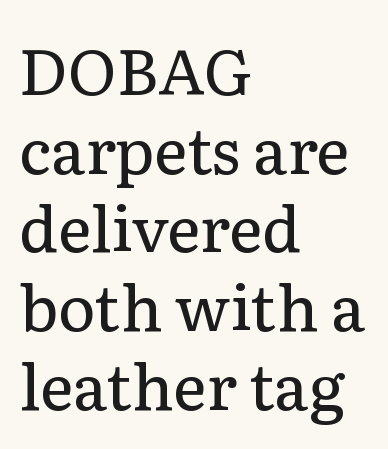
The image shows 64 px regular-weight serif type, upright; set left-aligned, line spacing 1.23x, normal letter spacing, not underlined; low stroke contrast and a medium x-height.
